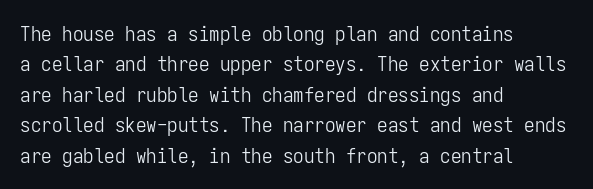
Letter spacing: default. Ink coverage per letter is moderate at most. The rag falls on the right side of this text block. Descenders are the only things crossing below the line. This block has exactly the height ordinary leading produces. This is the regular roman posture of the typeface.
